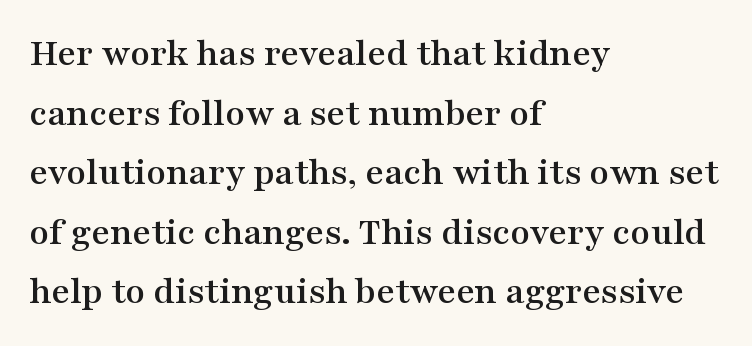
Q: Is the text italic (slanted)? A: No, it is upright.
Q: Is the typeface a serif or a sans-serif typeface? A: Serif.
Q: Is the text underlined? A: No.
Q: How is the paragraph aligned? A: Left-aligned.
Q: Is the spacing between letters normal or unusually wide? A: Normal.
Q: Is the spacing between lines tight, normal or loose? A: Normal.
Q: Width (condensed, normal, or wide)? A: Wide.
Q: Stroke contrast? A: Medium.
Q: x-height? A: Medium.
Q: Monospaced? A: No.
